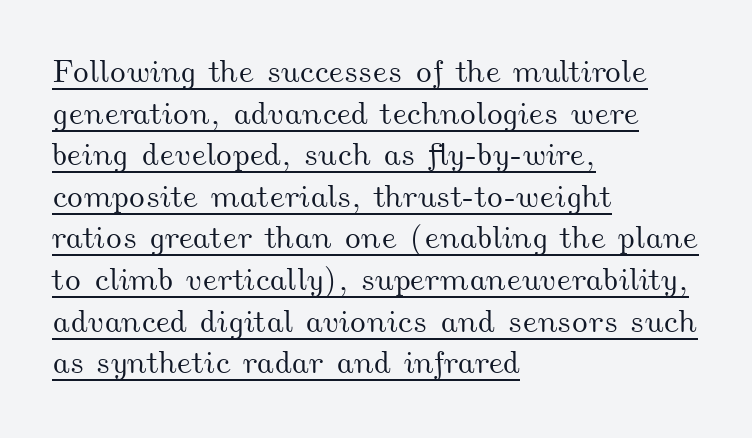
The image shows 32 px wide type; set left-aligned, normal line spacing (1.3x), normal letter spacing, underlined; medium stroke contrast and a small x-height.
